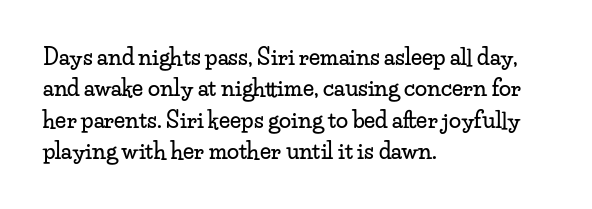
Quick note: underline off. Interline gaps are of average width in this sample. Notice how the stems are strictly vertical — no italics here. How are the letters spaced? Ordinarily, with no added tracking. The lines are quadded left.
